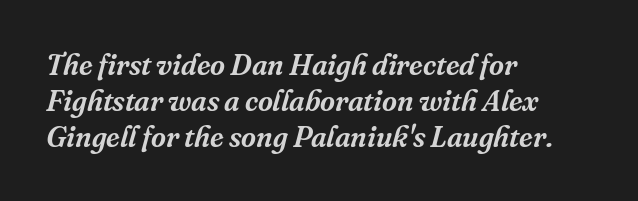
Q: Is the text italic (slanted)? A: Yes, it leans right by about 16 degrees.
Q: Is the typeface a serif or a sans-serif typeface? A: Serif.
Q: Is the text underlined? A: No.
Q: How is the paragraph aligned? A: Left-aligned.
Q: Is the spacing between letters normal or unusually wide? A: Normal.
Q: Width (condensed, normal, or wide)? A: Normal.
Q: Stroke contrast? A: Medium.
Q: x-height? A: Medium.
Q: Monospaced? A: No.
